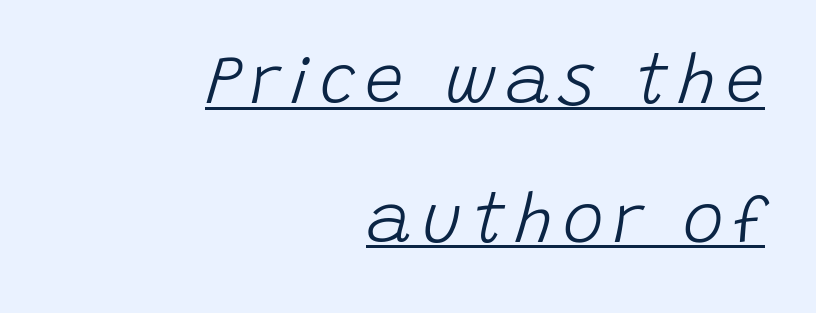
Q: Is the text bold? A: No.
Q: Is the text italic (slanted)? A: Yes, it leans right by about 15 degrees.
Q: Is the text underlined? A: Yes.
Q: How is the paragraph aligned? A: Right-aligned.
Q: Is the spacing between lines tight, normal or loose? A: Loose.
Q: Width (condensed, normal, or wide)? A: Normal.
Q: Stroke contrast? A: Low.
Q: x-height? A: Large.
Q: Monospaced? A: No.
